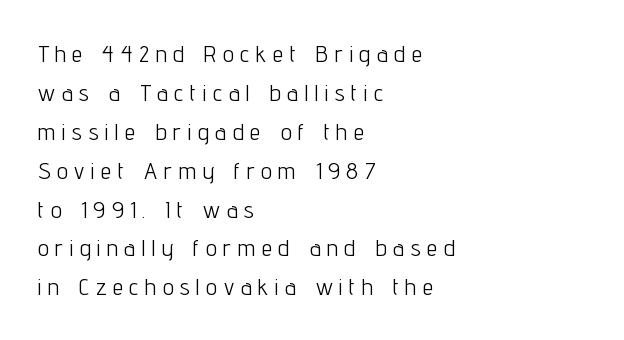
Q: Is the text bold? A: No.
Q: Is the text italic (slanted)? A: No, it is upright.
Q: Is the text underlined? A: No.
Q: How is the paragraph aligned? A: Left-aligned.
Q: Is the spacing between letters normal or unusually wide? A: Unusually wide.
Q: Is the spacing between lines tight, normal or loose? A: Normal.
